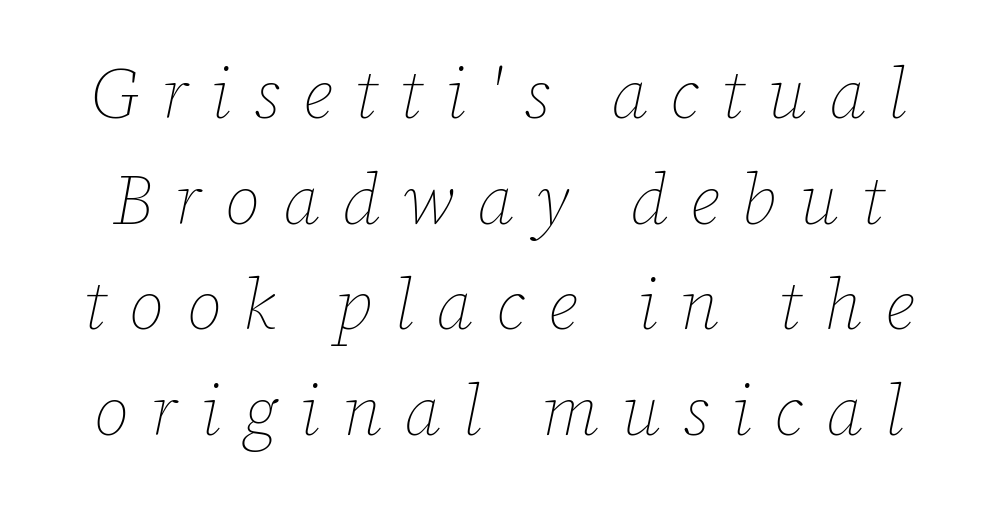
On a weight scale, this lands at 450 or below. The baseline area is clear. Rows of type keep a routine distance in the vertical direction. The letters are slanted; this is an italic face. The face used here is proportionally spaced, like ordinary book or web type. Is the letter spacing exaggerated? Yes — the characters are pushed far apart.
